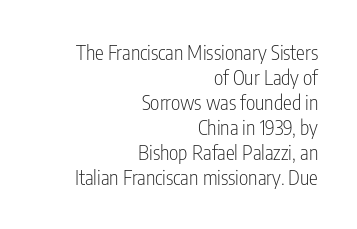
Q: Is the text bold? A: No.
Q: Is the text italic (slanted)? A: No, it is upright.
Q: Is the text underlined? A: No.
Q: How is the paragraph aligned? A: Right-aligned.
Q: Is the spacing between letters normal or unusually wide? A: Normal.
Q: Is the spacing between lines tight, normal or loose? A: Normal.
